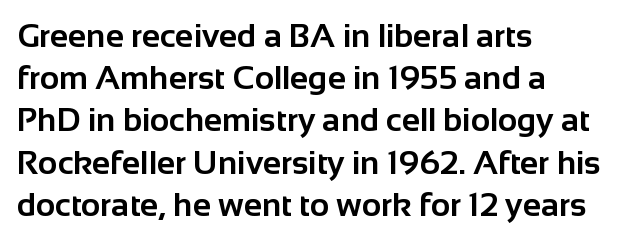
{"serif": "no", "italic": "no", "bold": "yes", "weight": "bold", "width": "normal", "stroke_contrast": "low", "x_height": "medium", "monospaced": "no", "underline": "no", "align": "left", "line_spacing": "normal", "line_spacing_ratio": 1.28, "letter_spacing": "normal", "letter_spacing_em": 0.0, "glyph_px": 33}
